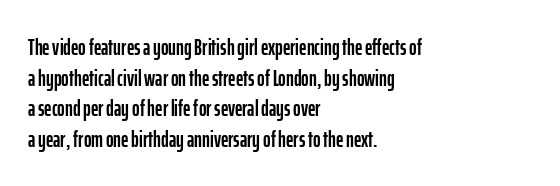
The image shows 23 px text type, upright; set left-aligned, normal line spacing (1.33x), normal letter spacing, not underlined.
